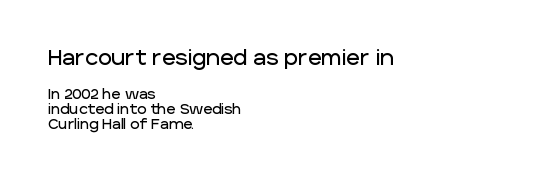
Nothing unusual about the tracking: characters are spaced as the font intends. Whoever set this chose condensed vertical rhythm over breathing room. The rag falls on the right side of this text block. Quick note: not italic, upright. Has an underline been added? It has not. Larger block? The one above; the one below is distinctly smaller.
